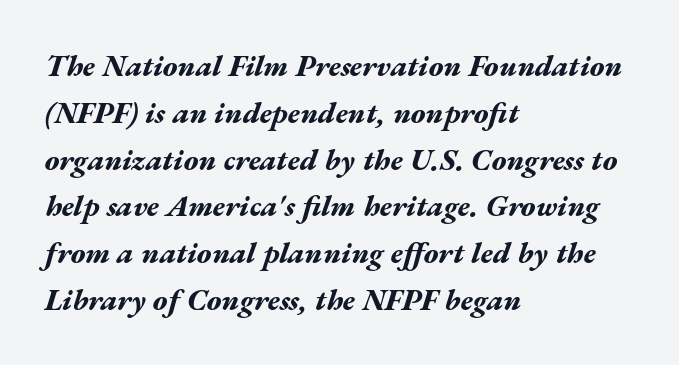
The rag falls on the right side of this text block. Observe the ordinary spacing: letters are neighbours, not strangers. Think of a printed novel: that variable character pitch is what you see here. Interline gaps are of average width in this sample. Looking at the ascenders, they clearly lean.
